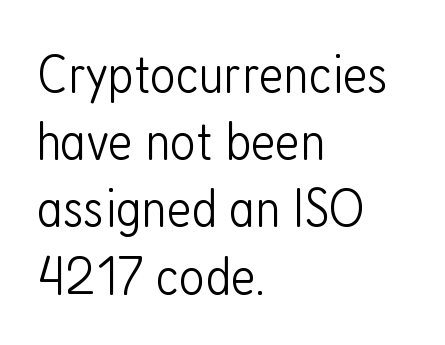
The image shows 56 px light, condensed sans-serif type, upright; set left-aligned, line spacing 1.2x, normal letter spacing, not underlined; low stroke contrast and a medium x-height.
